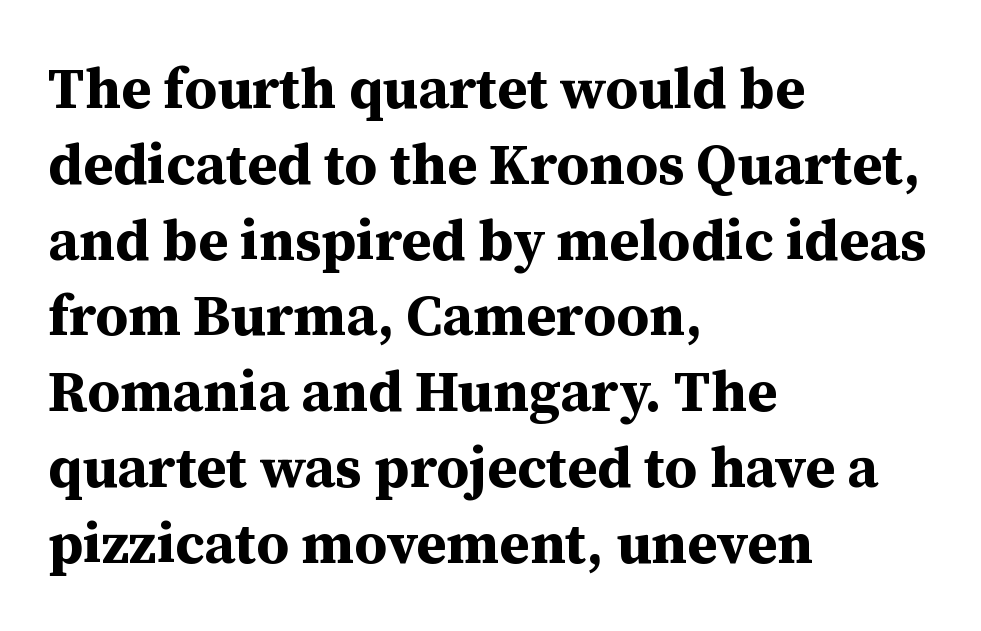
Q: Is the text bold? A: Yes.
Q: Is the text italic (slanted)? A: No, it is upright.
Q: Is the typeface a serif or a sans-serif typeface? A: Serif.
Q: Is the text underlined? A: No.
Q: How is the paragraph aligned? A: Left-aligned.
Q: Is the spacing between letters normal or unusually wide? A: Normal.
Q: Is the spacing between lines tight, normal or loose? A: Normal.
Q: Width (condensed, normal, or wide)? A: Normal.
Q: Stroke contrast? A: Medium.
Q: x-height? A: Medium.
Q: Monospaced? A: No.
